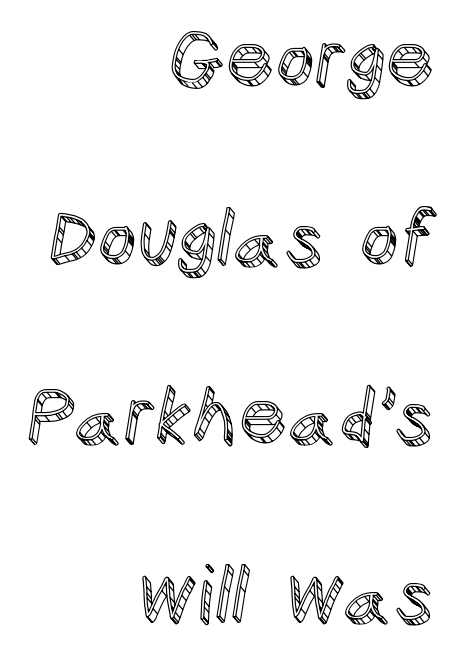
{"width": "normal", "x_height": "large", "monospaced": "no", "underline": "no", "align": "right", "line_spacing": "loose", "line_spacing_ratio": 2.32, "letter_spacing": "normal", "letter_spacing_em": 0.0, "glyph_px": 77}
